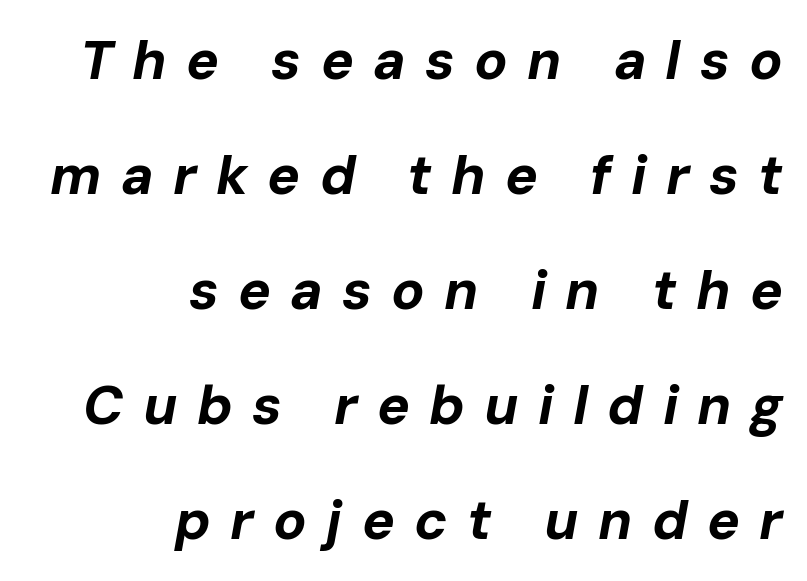
The image shows 55 px bold type, italic (leaning right); set right-aligned, loose line spacing (2.09x), unusually wide letter spacing (+0.35 em), not underlined; low stroke contrast and a medium x-height.
